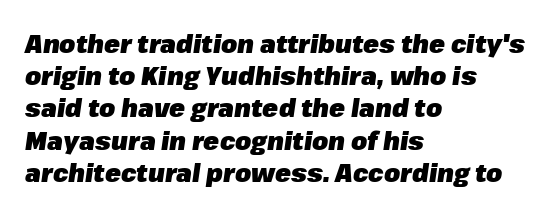
The image shows 26 px bold type, italic (leaning right); set left-aligned, line spacing 1.24x, normal letter spacing, not underlined.
